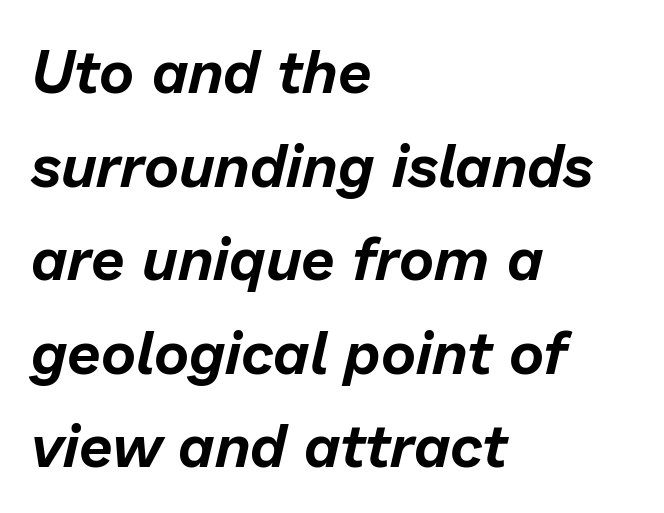
The image shows 60 px text type, italic (leaning right); set left-aligned, normal line spacing (1.56x), normal letter spacing, not underlined; low stroke contrast and a medium x-height.
